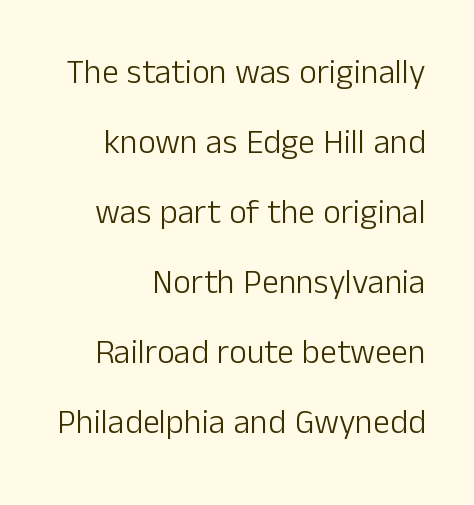
The image shows 34 px light sans-serif type, upright; set right-aligned, loose line spacing (2.06x), normal letter spacing, not underlined; low stroke contrast and a medium x-height.
